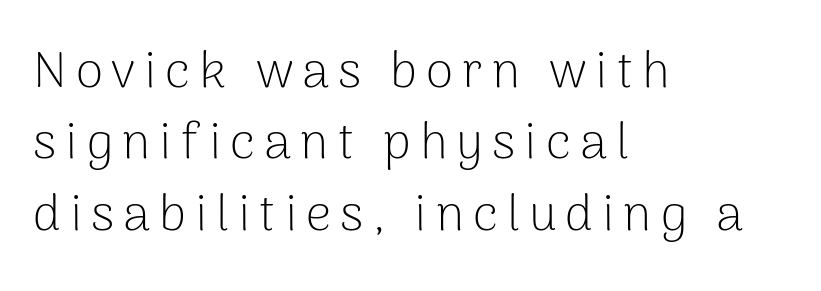
The letters stand upright; this is a roman face. Grotesque or geometric, the face here clearly has no serifs. Note the varied advance widths — an 'i' is clearly narrower than an 'm'. Horizontally, the lines are justified to the leading edge only.
